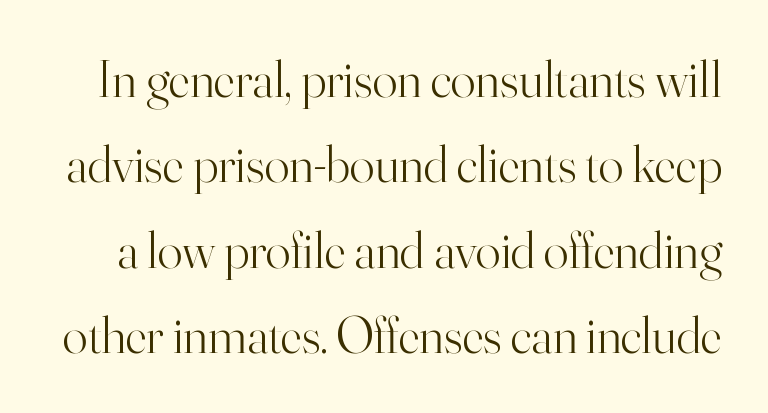
Q: Is the text bold? A: No.
Q: Is the text italic (slanted)? A: No, it is upright.
Q: Is the typeface a serif or a sans-serif typeface? A: Serif.
Q: Is the text underlined? A: No.
Q: Is the spacing between letters normal or unusually wide? A: Normal.
Q: Is the spacing between lines tight, normal or loose? A: Normal.
Q: Width (condensed, normal, or wide)? A: Normal.
Q: Stroke contrast? A: High.
Q: x-height? A: Small.
Q: Monospaced? A: No.
